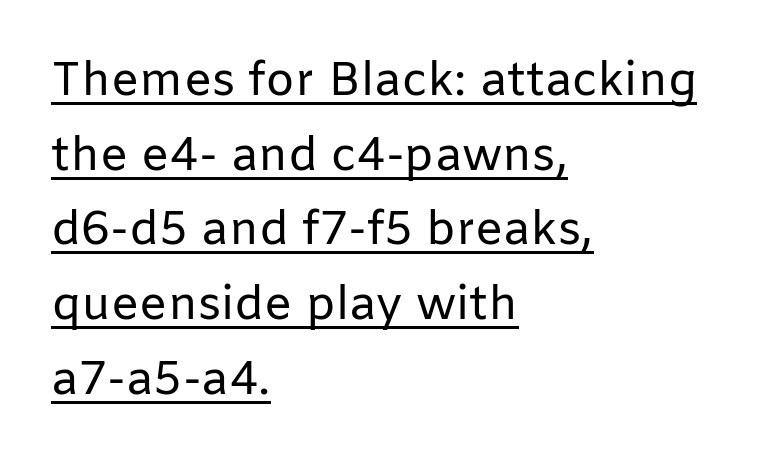
Inter-character spacing is left at the font's built-in metrics. This is the regular roman posture of the typeface. Unbolded letterforms with no extra heft. Regarding serifs, this sample does without them. This is underlined copy, the kind a proofreader might mark for attention. Compared with a centered layout, this one pins lines to the left instead.
